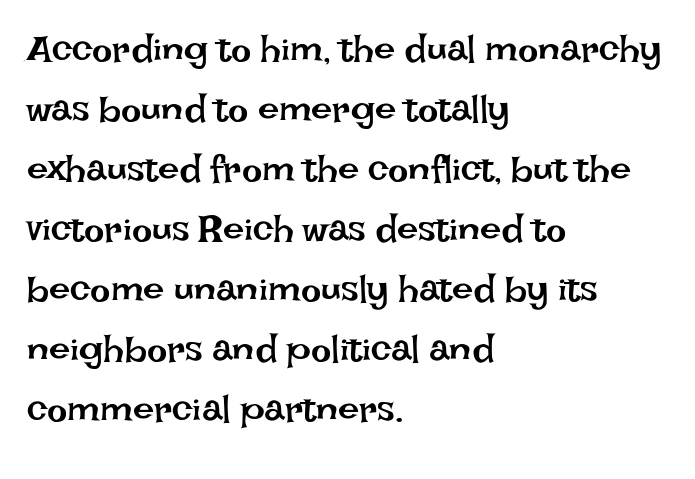
Q: Is the text bold? A: No.
Q: Is the text italic (slanted)? A: No, it is upright.
Q: Is the text underlined? A: No.
Q: How is the paragraph aligned? A: Left-aligned.
Q: Is the spacing between letters normal or unusually wide? A: Normal.
Q: Is the spacing between lines tight, normal or loose? A: Normal.
Q: Width (condensed, normal, or wide)? A: Normal.
Q: Stroke contrast? A: Low.
Q: x-height? A: Large.
Q: Monospaced? A: No.
